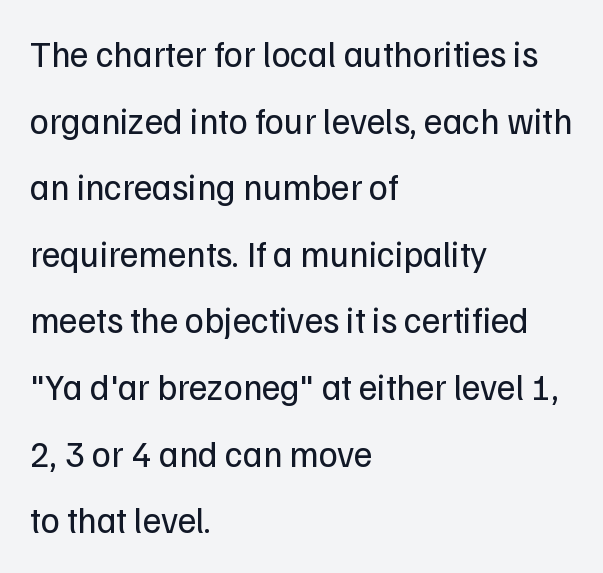
Posture: vertical. The gaps between neighbouring characters are ordinary and unremarkable. The weight would be labelled regular, book, light, or lighter still. A sans-serif font was chosen for this passage. Only glyphs here, with clear space below each row. Here the designer chose a conventional face with non-uniform glyph widths.
